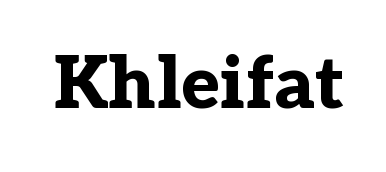
Posture: upright roman. Short note: letters normally spaced. The space beneath each line is pristine and unruled. Font category for this specimen: serif. The rendering uses natural spacing where letterforms have individual widths.
